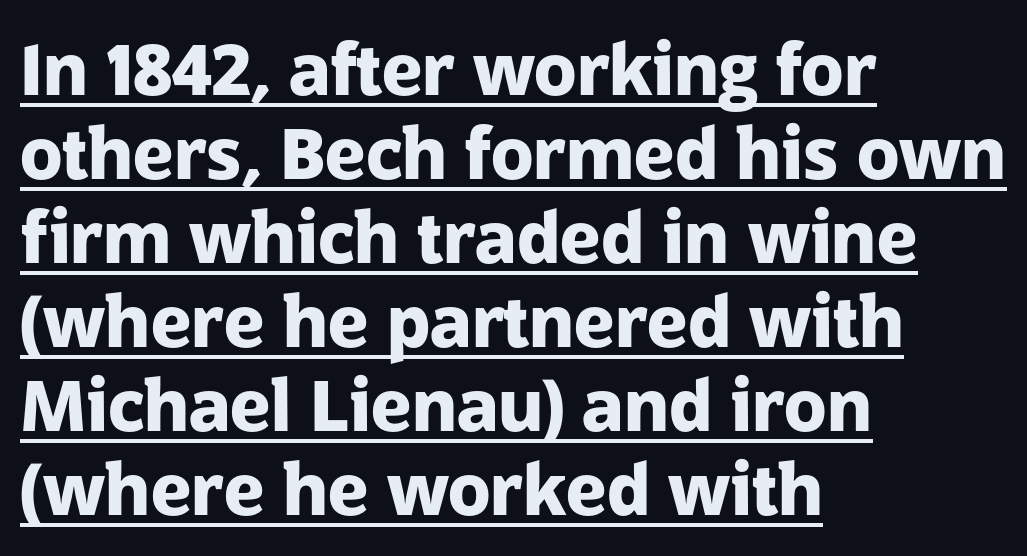
{"serif": "no", "italic": "no", "bold": "yes", "weight": "heavy", "width": "normal", "stroke_contrast": "low", "x_height": "medium", "monospaced": "no", "underline": "yes", "align": "left", "line_spacing_ratio": 1.2, "letter_spacing": "normal", "letter_spacing_em": 0.0, "glyph_px": 70}
